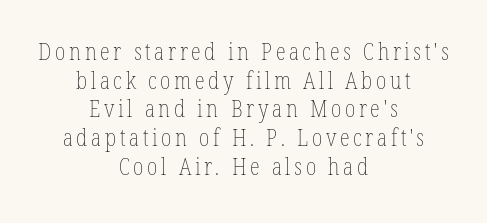
Q: Is the text bold? A: No.
Q: Is the text italic (slanted)? A: No, it is upright.
Q: Is the text underlined? A: No.
Q: How is the paragraph aligned? A: Centered.
Q: Is the spacing between lines tight, normal or loose? A: Normal.
